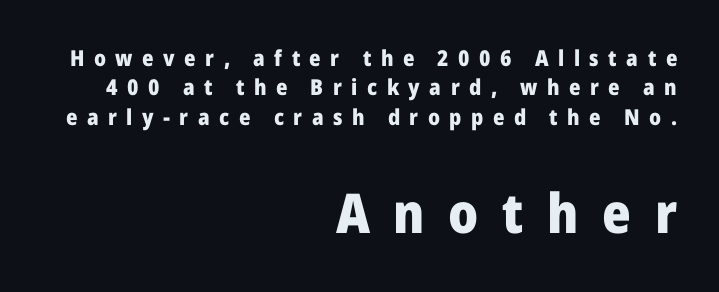
Q: Is the text bold? A: Yes.
Q: Is the text italic (slanted)? A: No, it is upright.
Q: Is the typeface a serif or a sans-serif typeface? A: Sans-serif.
Q: Is the text underlined? A: No.
Q: How is the paragraph aligned? A: Right-aligned.
Q: Is the spacing between letters normal or unusually wide? A: Unusually wide.
Q: Is the spacing between lines tight, normal or loose? A: Normal.
Q: Which block of text is set in a larger size, the first (top) or the second (bottom)? A: The second (bottom) one.
Q: Width (condensed, normal, or wide)? A: Normal.
Q: Stroke contrast? A: Low.
Q: x-height? A: Medium.
Q: Monospaced? A: No.
